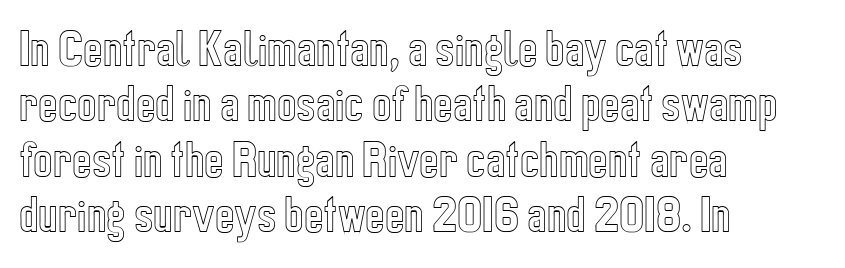
{"italic": "no", "width": "condensed", "x_height": "medium", "monospaced": "no", "underline": "no", "align": "left", "line_spacing": "normal", "line_spacing_ratio": 1.35, "letter_spacing": "normal", "letter_spacing_em": 0.0, "glyph_px": 41}
